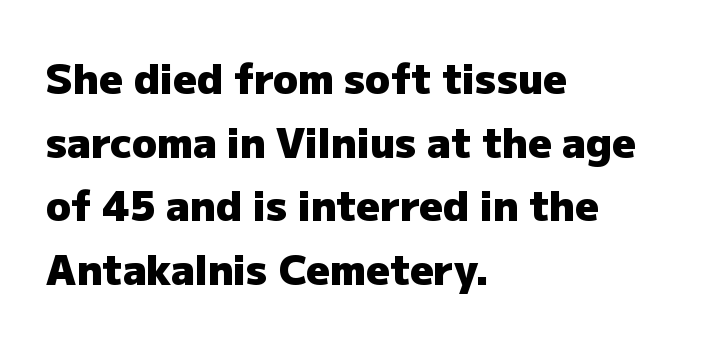
Spacing between characters is what you'd get straight out of the box. Posture: vertical. Notice how thick the strokes are: this is what a full bold looks like. The setting favours the left margin, as ordinary paragraphs usually do. The face used here is a sans, in the tradition of grotesques and geometrics.
